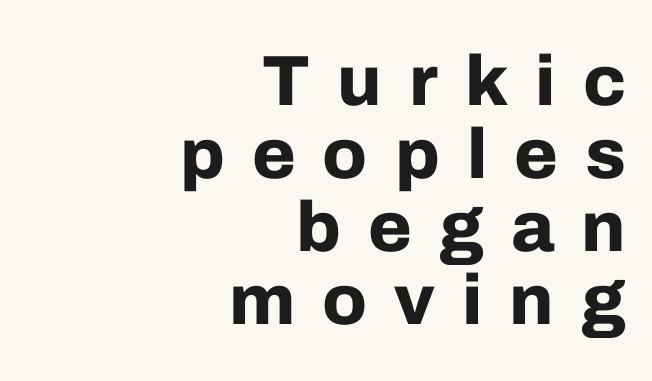
Q: Is the text bold? A: Yes.
Q: Is the text italic (slanted)? A: No, it is upright.
Q: Is the typeface a serif or a sans-serif typeface? A: Sans-serif.
Q: Is the text underlined? A: No.
Q: How is the paragraph aligned? A: Right-aligned.
Q: Is the spacing between letters normal or unusually wide? A: Unusually wide.
Q: Is the spacing between lines tight, normal or loose? A: Tight.
Q: Width (condensed, normal, or wide)? A: Normal.
Q: Stroke contrast? A: Low.
Q: x-height? A: Medium.
Q: Monospaced? A: No.
